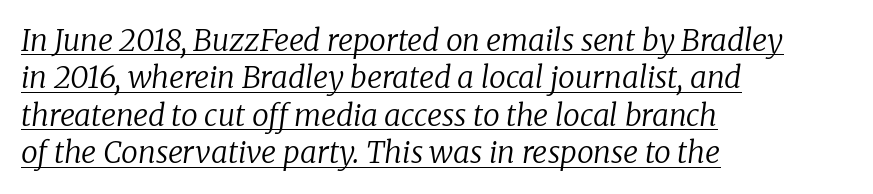
{"serif": "yes", "italic": "yes", "lean": "right", "slant_degrees": 8, "bold": "no", "weight": "regular", "width": "normal", "stroke_contrast": "low", "x_height": "medium", "monospaced": "no", "underline": "yes", "align": "left", "line_spacing": "normal", "line_spacing_ratio": 1.25, "letter_spacing": "normal", "letter_spacing_em": 0.0, "glyph_px": 30}
